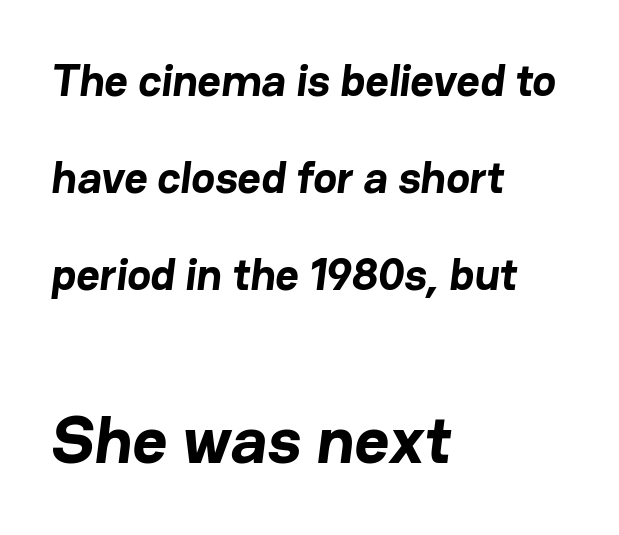
Q: Is the text bold? A: Yes.
Q: Is the typeface a serif or a sans-serif typeface? A: Sans-serif.
Q: Is the text underlined? A: No.
Q: How is the paragraph aligned? A: Left-aligned.
Q: Is the spacing between letters normal or unusually wide? A: Normal.
Q: Is the spacing between lines tight, normal or loose? A: Loose.
Q: Which block of text is set in a larger size, the first (top) or the second (bottom)? A: The second (bottom) one.
Q: Width (condensed, normal, or wide)? A: Normal.
Q: Stroke contrast? A: Low.
Q: x-height? A: Medium.
Q: Monospaced? A: No.
